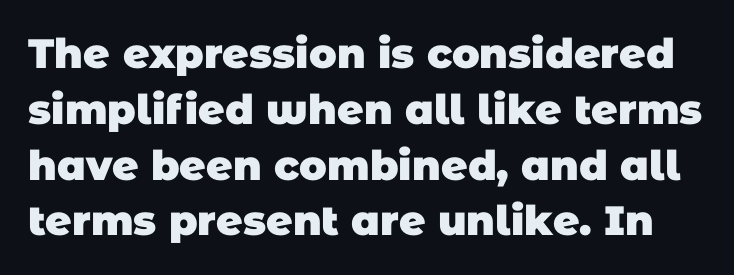
The image shows 41 px heavy sans-serif type; set normal line spacing (1.36x), normal letter spacing, not underlined; low stroke contrast and a large x-height.
